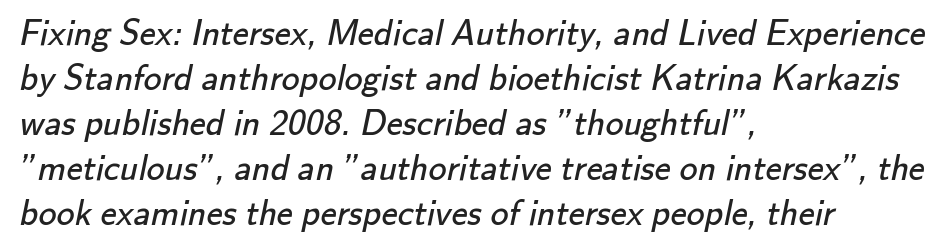
{"serif": "no", "bold": "no", "weight": "regular", "width": "normal", "stroke_contrast": "low", "x_height": "small", "monospaced": "no", "underline": "no", "align": "left", "line_spacing": "normal", "line_spacing_ratio": 1.25, "letter_spacing": "normal", "letter_spacing_em": 0.0, "glyph_px": 36}
